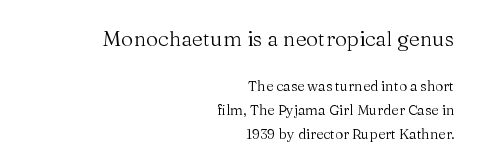
Line ends are locked; line starts wander. Beneath every word, the page is bare. This is roman type, the default non-slanted kind. Letter spacing: default. The upper block of text is set noticeably larger than the block beneath it.
